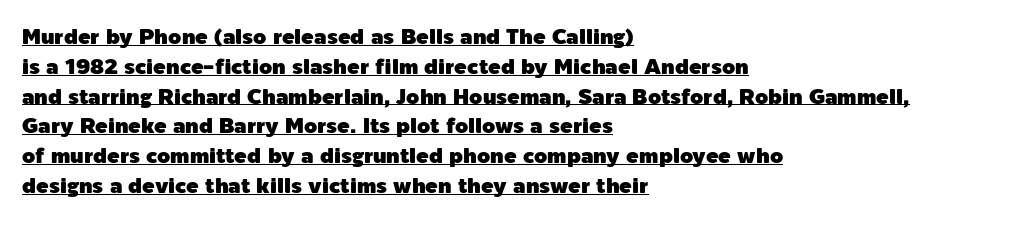
{"italic": "no", "underline": "yes", "align": "left", "line_spacing": "normal", "line_spacing_ratio": 1.42, "letter_spacing": "normal", "letter_spacing_em": 0.0, "glyph_px": 21}
